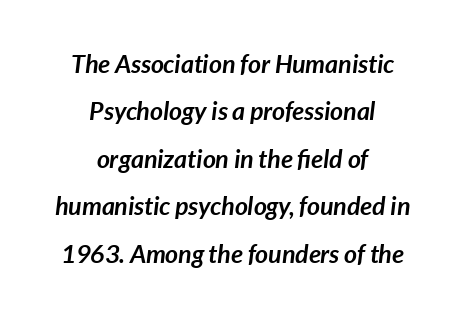
{"italic": "yes", "lean": "right", "slant_degrees": 7, "bold": "yes", "underline": "no", "align": "center", "line_spacing": "loose", "line_spacing_ratio": 1.9, "letter_spacing": "normal", "letter_spacing_em": 0.0, "glyph_px": 25}
